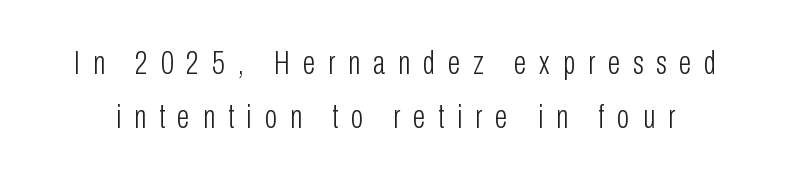
Q: Is the text bold? A: No.
Q: Is the text italic (slanted)? A: No, it is upright.
Q: Is the typeface a serif or a sans-serif typeface? A: Sans-serif.
Q: Is the text underlined? A: No.
Q: Is the spacing between letters normal or unusually wide? A: Unusually wide.
Q: Is the spacing between lines tight, normal or loose? A: Normal.
Q: Width (condensed, normal, or wide)? A: Condensed.
Q: Stroke contrast? A: Low.
Q: x-height? A: Medium.
Q: Monospaced? A: No.
